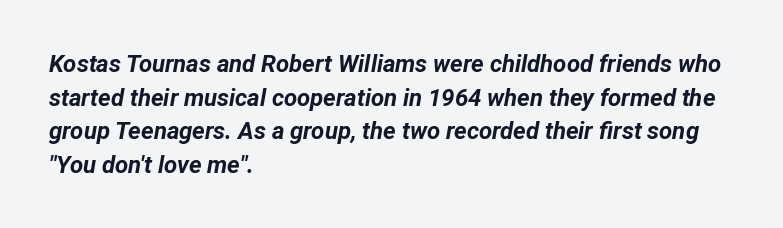
Q: Is the text bold? A: Yes.
Q: Is the text italic (slanted)? A: Yes, it leans right by about 12 degrees.
Q: Is the text underlined? A: No.
Q: How is the paragraph aligned? A: Left-aligned.
Q: Is the spacing between letters normal or unusually wide? A: Normal.
Q: Is the spacing between lines tight, normal or loose? A: Normal.
